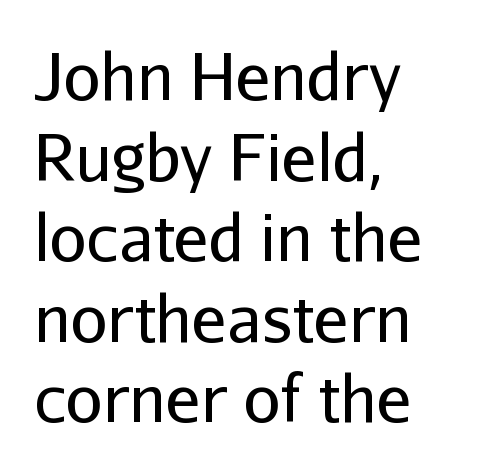
Serifs: no, the terminals of the letterforms are clean. A student would call this left alignment; a typographer would say flush left, rag right. Do the characters align in a grid? No, the font is proportional. Lines of text with bare space underneath. No extra tracking has been applied to these lines. Ascenders rise straight up at ninety degrees.
